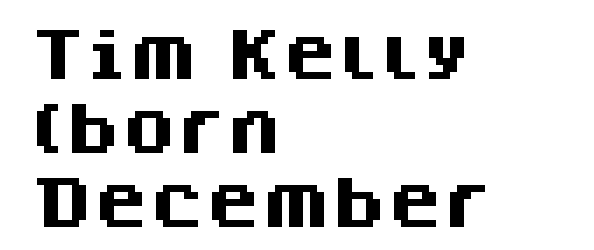
You can tell it's not italic because the verticals are truly vertical. The strip under each line holds only bare page. Summary of weight: heavy, a full bold. The text was rendered using a sans face with plain stroke endings. You could not count columns in this text — the font is proportionally spaced. The setting favours the left margin, as ordinary paragraphs usually do.
